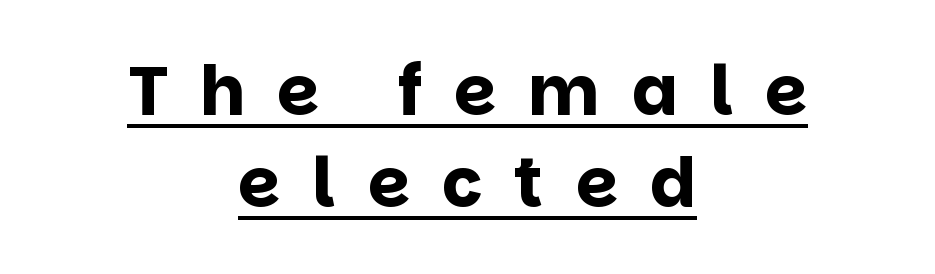
{"serif": "no", "italic": "no", "bold": "yes", "weight": "bold", "width": "normal", "stroke_contrast": "low", "x_height": "large", "monospaced": "no", "underline": "yes", "align": "center", "line_spacing": "normal", "line_spacing_ratio": 1.35, "letter_spacing": "wide", "letter_spacing_em": 0.47, "glyph_px": 68}
